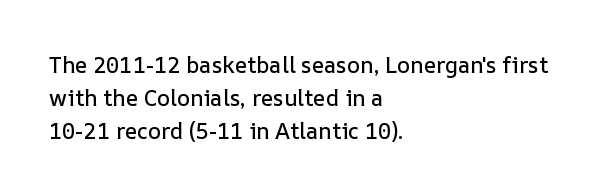
{"italic": "no", "underline": "no", "align": "left", "line_spacing": "normal", "line_spacing_ratio": 1.49, "letter_spacing": "normal", "letter_spacing_em": 0.0, "glyph_px": 22}
